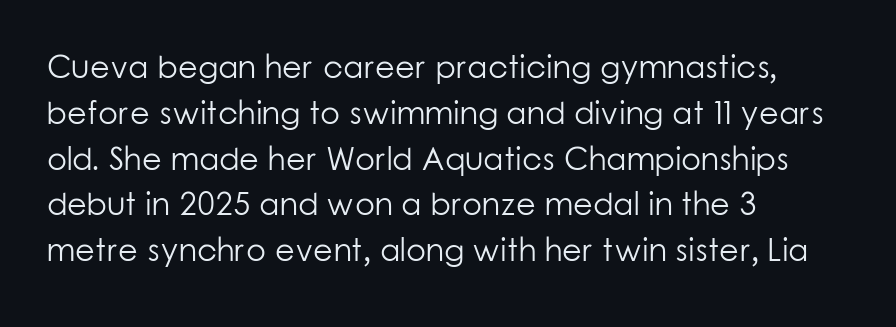
Standard letterfit; no display-style spreading of the glyphs. On a weight scale, this lands at 450 or below. The glyphs in this specimen are sans serif. Each letter keeps its own natural width here, so spacing adapts to shape. The glyphs are unaccompanied by any horizontal stroke below them.
